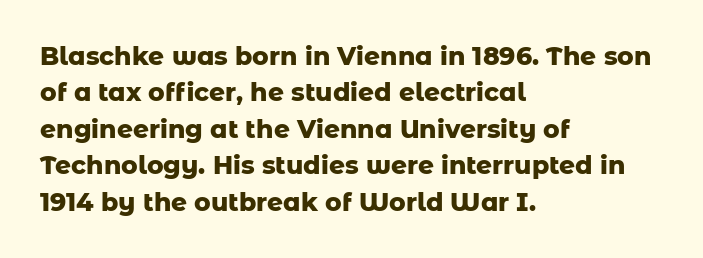
The letters are bold, with thick, heavy strokes. If you measured baseline to baseline, you'd find a middling distance. Posture: straight, roman, zero tilt. No word sits above an underline.
